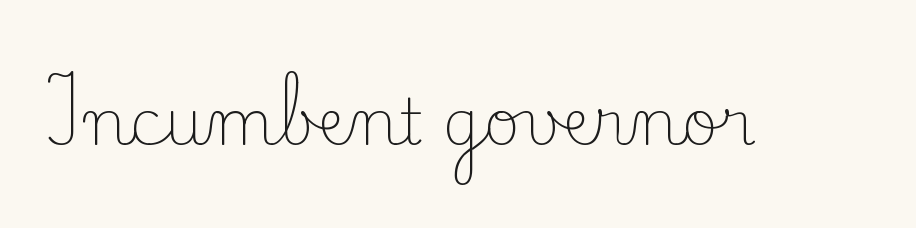
Q: Is the text bold? A: No.
Q: Is the text italic (slanted)? A: No, it is upright.
Q: Is the typeface a serif or a sans-serif typeface? A: Serif.
Q: Is the text underlined? A: No.
Q: Is the spacing between letters normal or unusually wide? A: Normal.
Q: Width (condensed, normal, or wide)? A: Normal.
Q: Stroke contrast? A: Low.
Q: x-height? A: Small.
Q: Monospaced? A: No.
